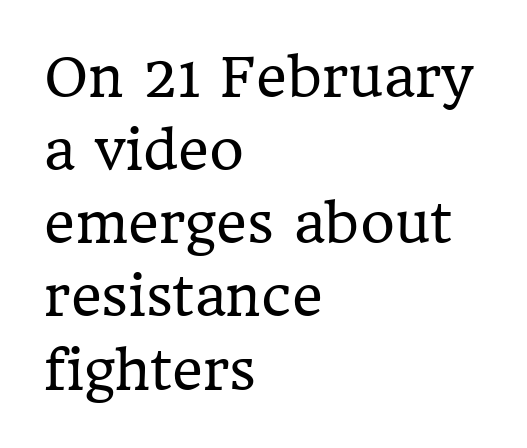
Weight class: somewhere from thin through regular. If you measured baseline to baseline, you'd find a middling distance. You could not count columns in this text — the font is proportionally spaced. Beneath every word, the page is bare. Notice how the passage keeps a crisp vertical edge on the left only. Style check: upright.
